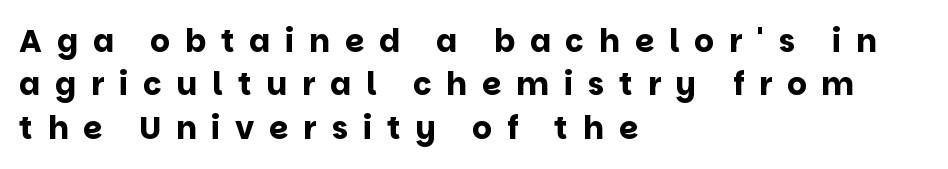
{"serif": "no", "italic": "no", "bold": "yes", "weight": "bold", "width": "normal", "stroke_contrast": "low", "x_height": "large", "monospaced": "no", "underline": "no", "align": "left", "line_spacing": "normal", "line_spacing_ratio": 1.4, "letter_spacing": "wide", "letter_spacing_em": 0.48, "glyph_px": 31}
